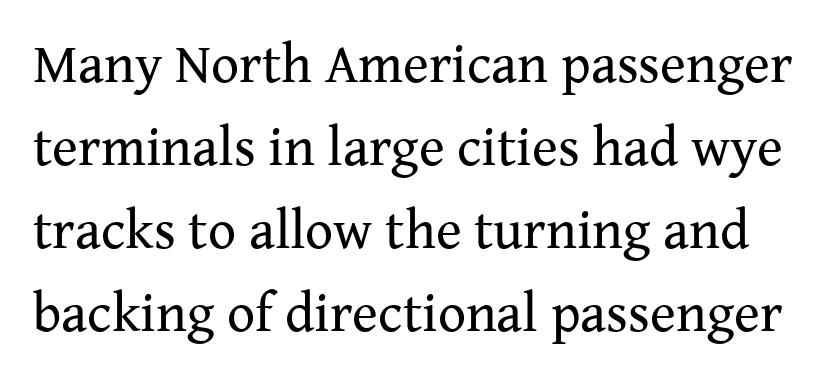
{"serif": "yes", "italic": "no", "bold": "no", "weight": "regular", "width": "normal", "stroke_contrast": "medium", "x_height": "medium", "monospaced": "no", "underline": "no", "line_spacing": "normal", "line_spacing_ratio": 1.51, "letter_spacing": "normal", "letter_spacing_em": 0.0, "glyph_px": 55}
